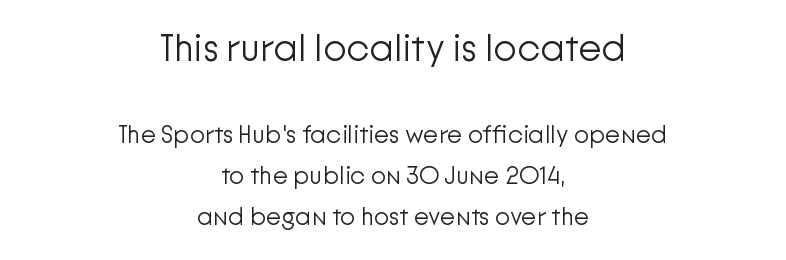
Q: Is the text bold? A: No.
Q: Is the text italic (slanted)? A: No, it is upright.
Q: Is the typeface a serif or a sans-serif typeface? A: Sans-serif.
Q: Is the text underlined? A: No.
Q: How is the paragraph aligned? A: Centered.
Q: Is the spacing between letters normal or unusually wide? A: Normal.
Q: Is the spacing between lines tight, normal or loose? A: Normal.
Q: Which block of text is set in a larger size, the first (top) or the second (bottom)? A: The first (top) one.
Q: Width (condensed, normal, or wide)? A: Normal.
Q: Stroke contrast? A: Low.
Q: x-height? A: Medium.
Q: Monospaced? A: No.
